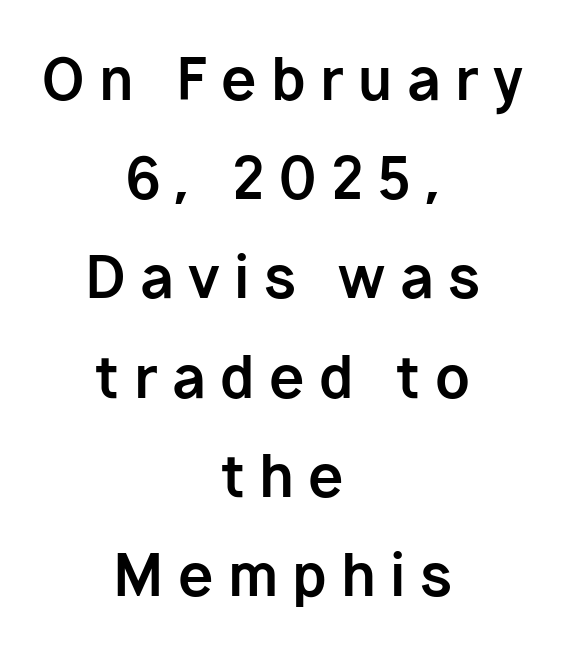
The designer went with a sans here, leaving each stem footless. The rendering positions every line midway between the sides. The letters are bold, with thick, heavy strokes. The foot of each line stays bare and open. Here the designer chose a conventional face with non-uniform glyph widths. Is there any slant? The stems are plumb.
